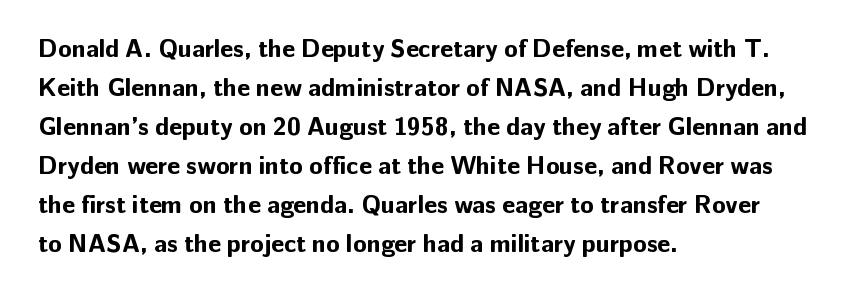
Q: Is the text bold? A: Yes.
Q: Is the text italic (slanted)? A: No, it is upright.
Q: Is the text underlined? A: No.
Q: How is the paragraph aligned? A: Left-aligned.
Q: Is the spacing between letters normal or unusually wide? A: Normal.
Q: Is the spacing between lines tight, normal or loose? A: Normal.
